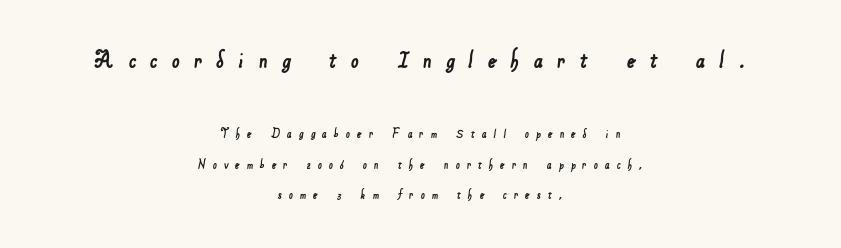
The image shows 28 px sans-serif type; set centered, loose line spacing (2.18x), unusually wide letter spacing (+0.5 em), not underlined; the first (top) block is 2.0x larger; low stroke contrast and a small x-height.
